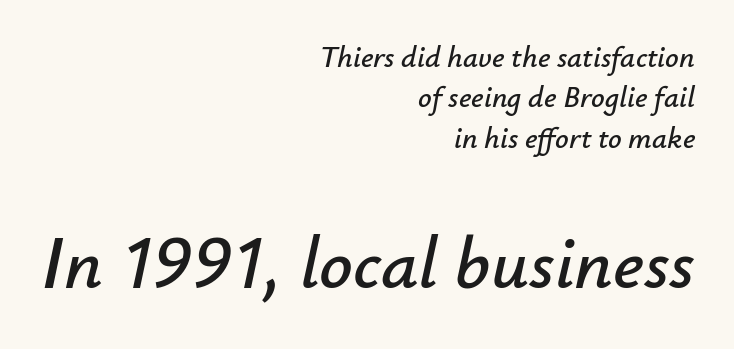
The image shows 74 px text type, italic (leaning right); set right-aligned, normal line spacing (1.35x), normal letter spacing, not underlined; the second (bottom) block is 2.47x larger; low stroke contrast and a small x-height.
